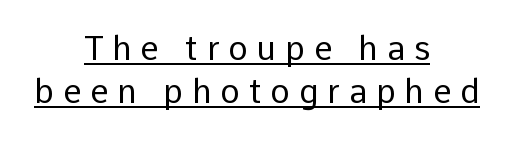
The image shows 33 px regular-weight sans-serif type, upright; set centered, normal line spacing (1.31x), unusually wide letter spacing (+0.27 em), underlined; low stroke contrast and a medium x-height.
